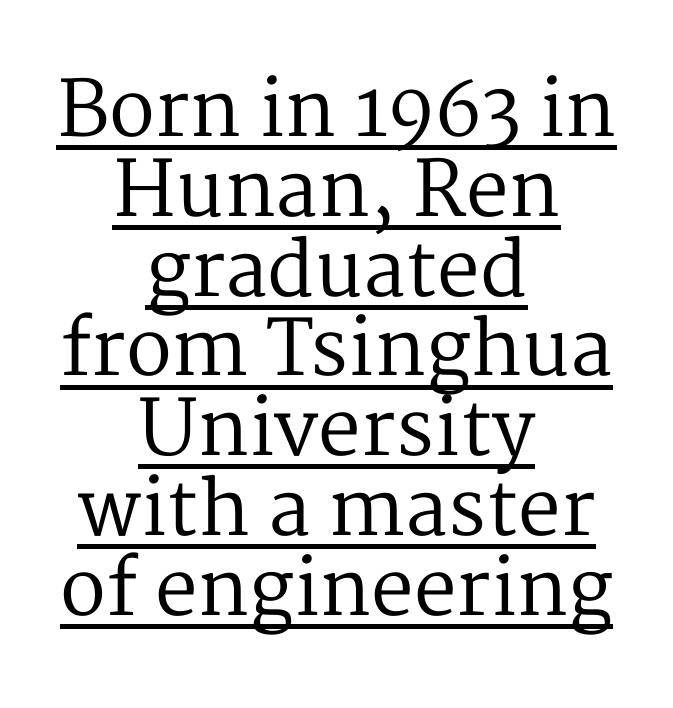
{"serif": "yes", "italic": "no", "bold": "no", "weight": "regular", "width": "normal", "stroke_contrast": "medium", "x_height": "medium", "monospaced": "no", "underline": "yes", "align": "center", "line_spacing": "tight", "line_spacing_ratio": 1.05, "letter_spacing": "normal", "letter_spacing_em": 0.0, "glyph_px": 76}
